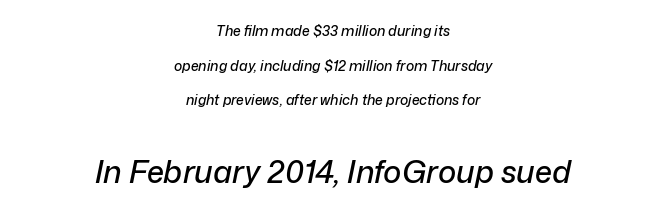
There is no visible air inserted between adjacent glyphs. Layout note: lines centered. The face used here has a pronounced slope to its letters. Is the lower block the larger one? Yes — the lower block carries the bigger type.
